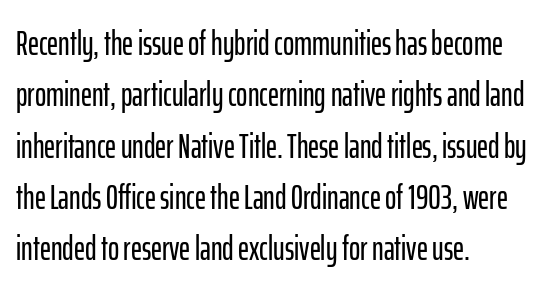
{"serif": "no", "italic": "no", "width": "condensed", "stroke_contrast": "low", "x_height": "medium", "monospaced": "no", "underline": "no", "align": "left", "line_spacing": "normal", "line_spacing_ratio": 1.51, "letter_spacing": "normal", "letter_spacing_em": 0.0, "glyph_px": 34}
